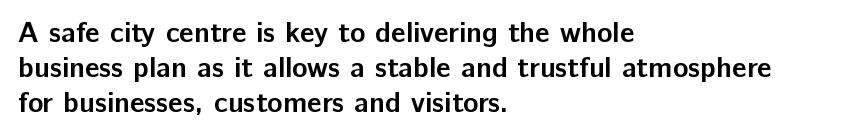
Q: Is the text bold? A: Yes.
Q: Is the text italic (slanted)? A: No, it is upright.
Q: Is the typeface a serif or a sans-serif typeface? A: Sans-serif.
Q: Is the text underlined? A: No.
Q: How is the paragraph aligned? A: Left-aligned.
Q: Is the spacing between letters normal or unusually wide? A: Normal.
Q: Width (condensed, normal, or wide)? A: Normal.
Q: Stroke contrast? A: Low.
Q: x-height? A: Medium.
Q: Monospaced? A: No.
